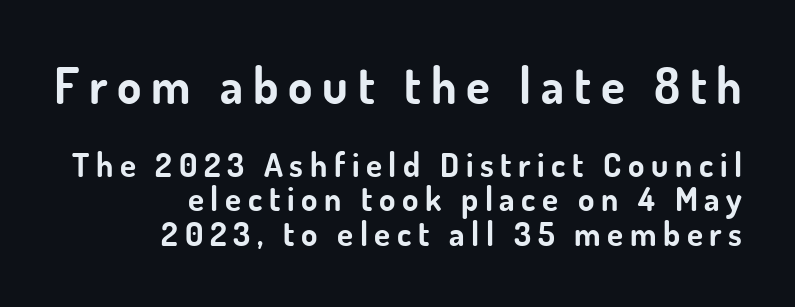
{"serif": "no", "italic": "no", "bold": "yes", "weight": "bold", "width": "normal", "stroke_contrast": "low", "x_height": "small", "monospaced": "no", "underline": "no", "align": "right", "line_spacing": "tight", "line_spacing_ratio": 1.04, "letter_spacing": "wide", "letter_spacing_em": 0.2, "larger_block": "first", "size_ratio": 1.48, "glyph_px": 49}
